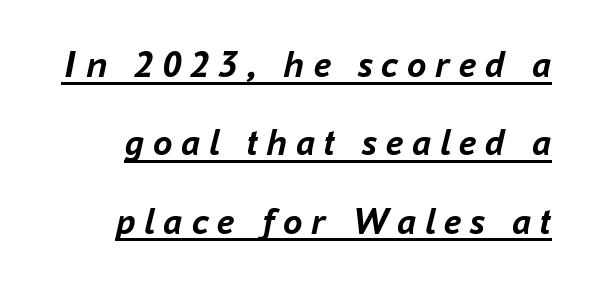
Descenders here cross a horizontal rule under the line. These lines are rendered in a variable-pitch font. How would I describe the line gaps? Wide and relaxed. You can tell it's italic because the verticals aren't actually vertical. What stands out about the letter spacing? Its width — letters are far apart.
